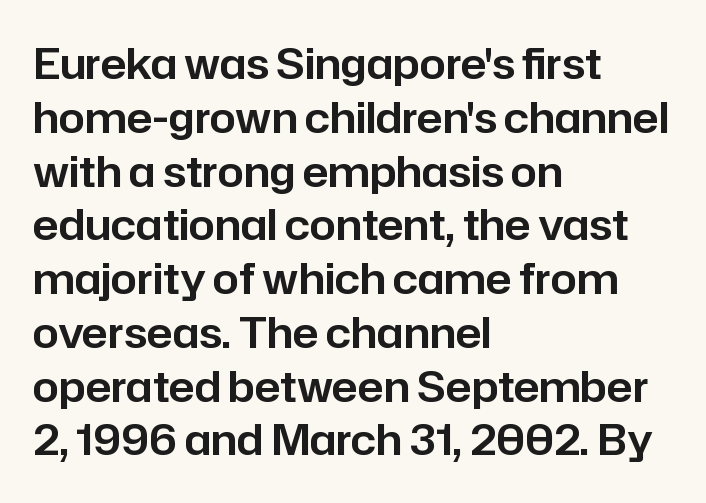
In terms of letterform style, serifs are entirely absent. The strip under each line holds only bare page. If you drew a ruler down the left edge, every line would touch it. Vertical strokes here are truly vertical.
